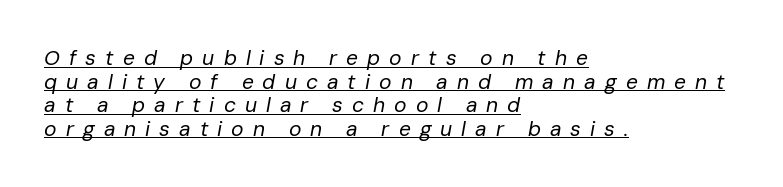
The image shows 21 px text type, italic (leaning right); set left-aligned, tight line spacing (1.12x), unusually wide letter spacing (+0.43 em), underlined.
